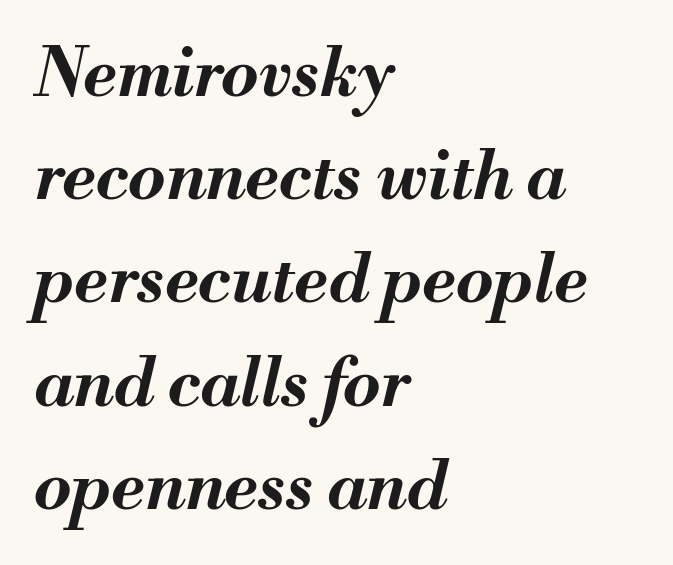
Each glyph is drawn with heavy, bold strokes. A typesetter would call this leading conventional body-copy spacing. Slant detected: the letters are inclined. Underlining? Definitely not there. Horizontally, the lines are justified to the leading edge only. Each word holds together tightly as a unit, with standard inter-letter gaps.
